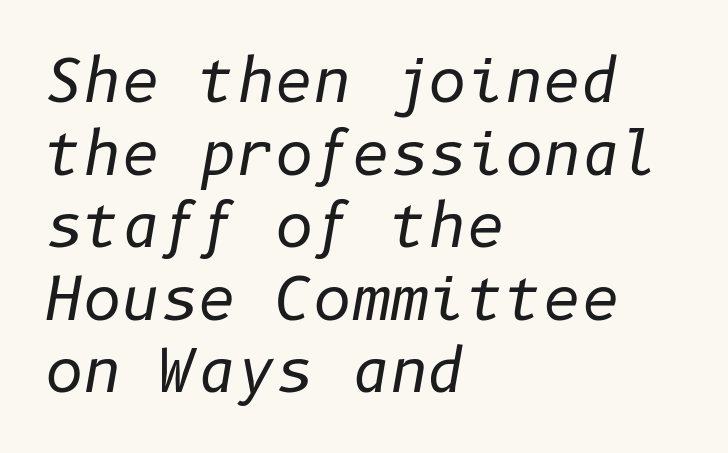
Q: Is the text bold? A: No.
Q: Is the text italic (slanted)? A: Yes, it leans right by about 10 degrees.
Q: Is the text underlined? A: No.
Q: How is the paragraph aligned? A: Left-aligned.
Q: Is the spacing between letters normal or unusually wide? A: Normal.
Q: Width (condensed, normal, or wide)? A: Normal.
Q: Stroke contrast? A: Low.
Q: x-height? A: Medium.
